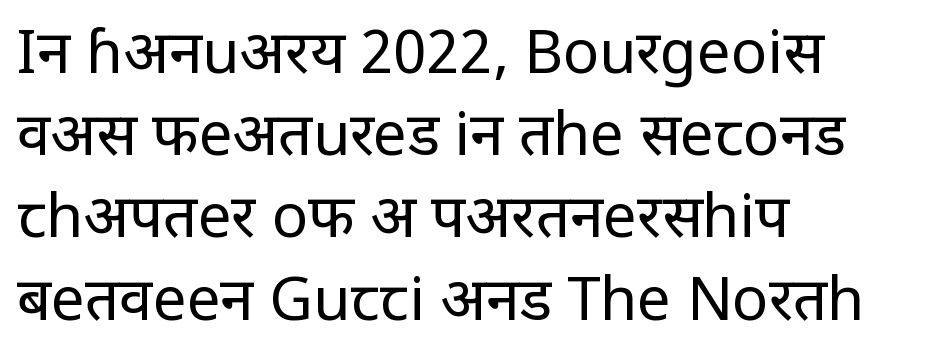
No heavy texture on the line: the type isn't bold. Every character sits straight up, as roman type does. This sample is left-justified, so line endings fall wherever the words run out. Nothing unusual about the tracking: characters are spaced as the font intends. The block of text has a typical density, with ordinary space between rows.
